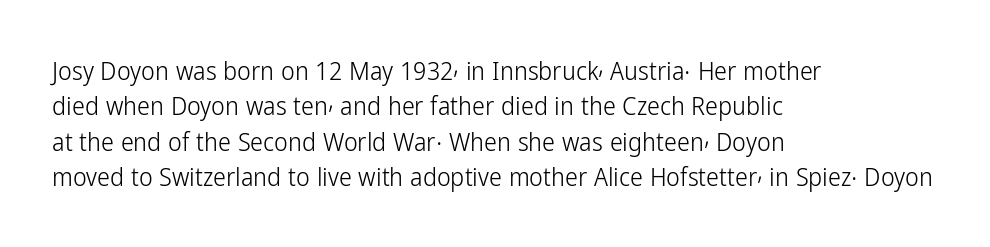
The image shows 26 px text type, upright; set left-aligned, normal line spacing (1.36x), normal letter spacing, not underlined.
